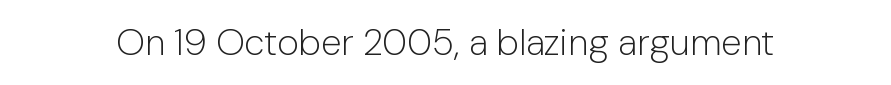
{"serif": "no", "italic": "no", "bold": "no", "weight": "light", "width": "normal", "stroke_contrast": "low", "x_height": "medium", "monospaced": "no", "underline": "no", "letter_spacing": "normal", "letter_spacing_em": 0.0, "glyph_px": 37}
